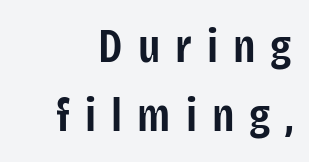
{"serif": "no", "italic": "no", "bold": "semi", "weight": "semibold", "width": "condensed", "stroke_contrast": "low", "x_height": "large", "monospaced": "no", "underline": "no", "line_spacing": "normal", "line_spacing_ratio": 1.44, "letter_spacing": "wide", "letter_spacing_em": 0.31, "glyph_px": 48}
